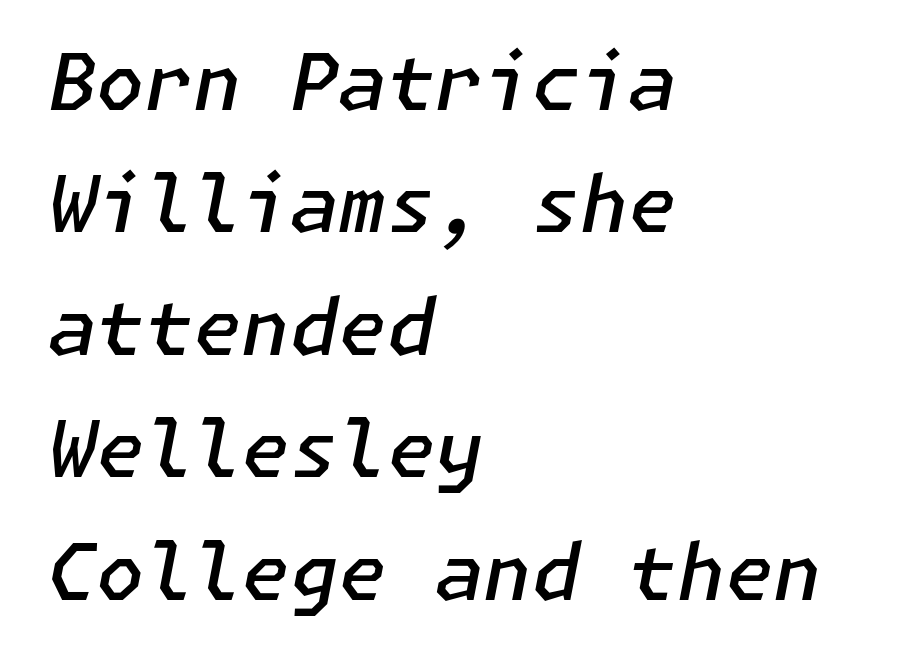
The image shows 78 px semibold type, italic (leaning right); set left-aligned, normal line spacing (1.57x), normal letter spacing, not underlined; low stroke contrast and a medium x-height.
